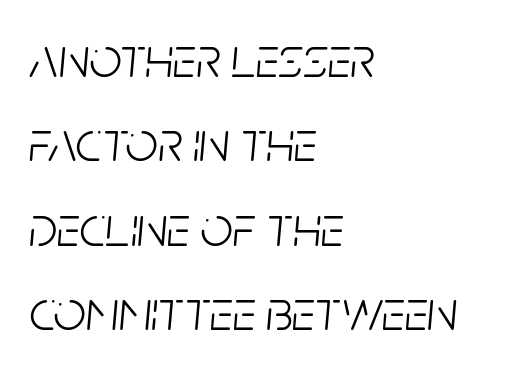
{"italic": "yes", "lean": "right", "slant_degrees": 5, "bold": "no", "weight": "light", "width": "condensed", "stroke_contrast": "low", "x_height": "large", "monospaced": "no", "underline": "no", "align": "left", "line_spacing": "normal", "line_spacing_ratio": 1.48, "letter_spacing": "normal", "letter_spacing_em": 0.0, "glyph_px": 57}
